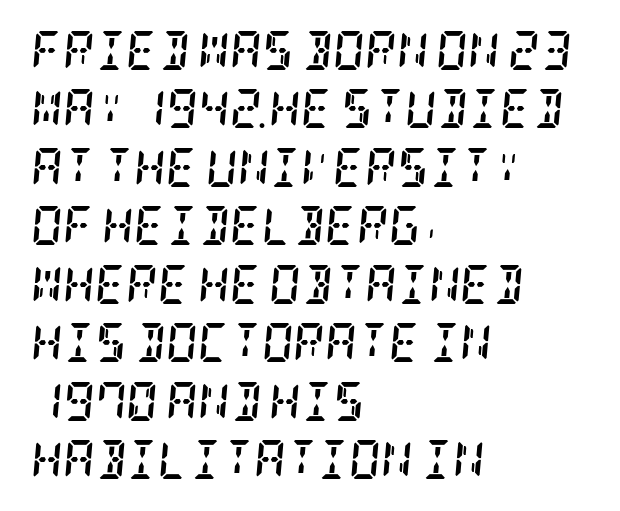
Q: Is the text bold? A: Yes.
Q: Is the text italic (slanted)? A: Yes, it leans right by about 5 degrees.
Q: Is the typeface a serif or a sans-serif typeface? A: Serif.
Q: Is the text underlined? A: No.
Q: How is the paragraph aligned? A: Left-aligned.
Q: Is the spacing between letters normal or unusually wide? A: Normal.
Q: Is the spacing between lines tight, normal or loose? A: Normal.
Q: Width (condensed, normal, or wide)? A: Condensed.
Q: Stroke contrast? A: Low.
Q: x-height? A: Large.
